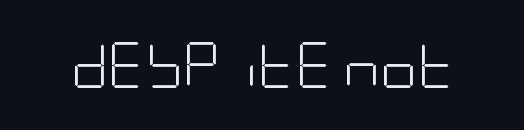
{"serif": "no", "italic": "no", "bold": "no", "weight": "light", "width": "condensed", "stroke_contrast": "low", "x_height": "large", "underline": "no", "letter_spacing": "normal", "letter_spacing_em": 0.0, "glyph_px": 46}
